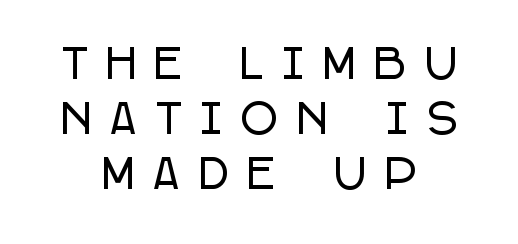
The image shows 40 px condensed sans-serif type, upright; set centered, normal line spacing (1.37x), unusually wide letter spacing (+0.49 em), not underlined; low stroke contrast and a large x-height.
